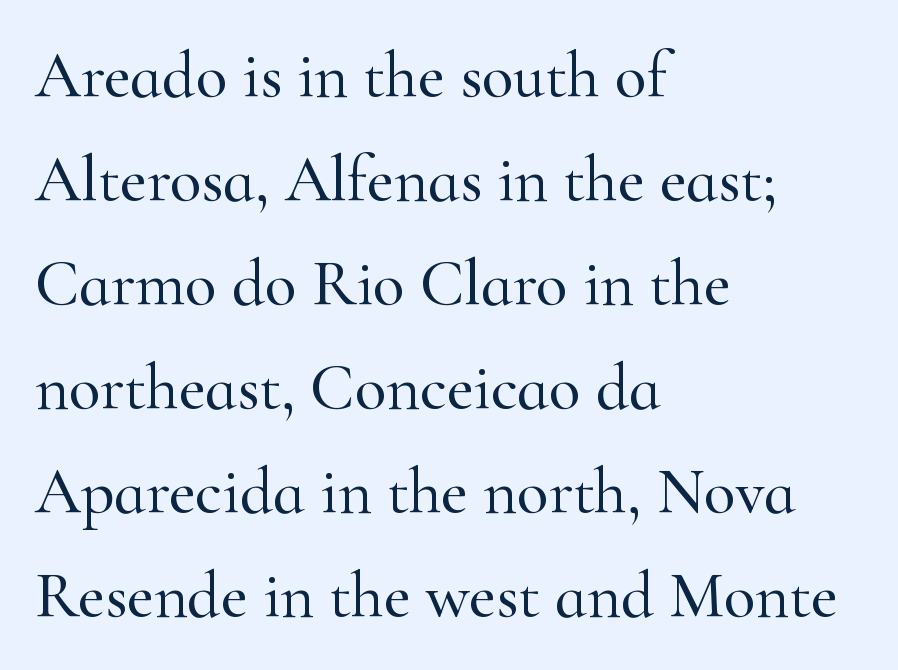
{"serif": "yes", "italic": "no", "width": "normal", "stroke_contrast": "high", "x_height": "small", "monospaced": "no", "underline": "no", "align": "left", "line_spacing": "normal", "line_spacing_ratio": 1.6, "letter_spacing": "normal", "letter_spacing_em": 0.0, "glyph_px": 65}
